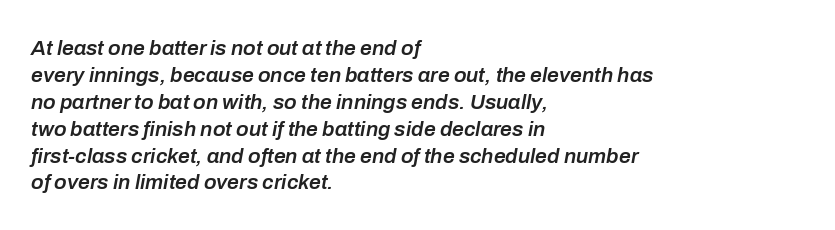
Q: Is the text bold? A: Semi-bold.
Q: Is the text italic (slanted)? A: Yes, it leans right by about 10 degrees.
Q: Is the text underlined? A: No.
Q: How is the paragraph aligned? A: Left-aligned.
Q: Is the spacing between letters normal or unusually wide? A: Normal.
Q: Is the spacing between lines tight, normal or loose? A: Normal.
